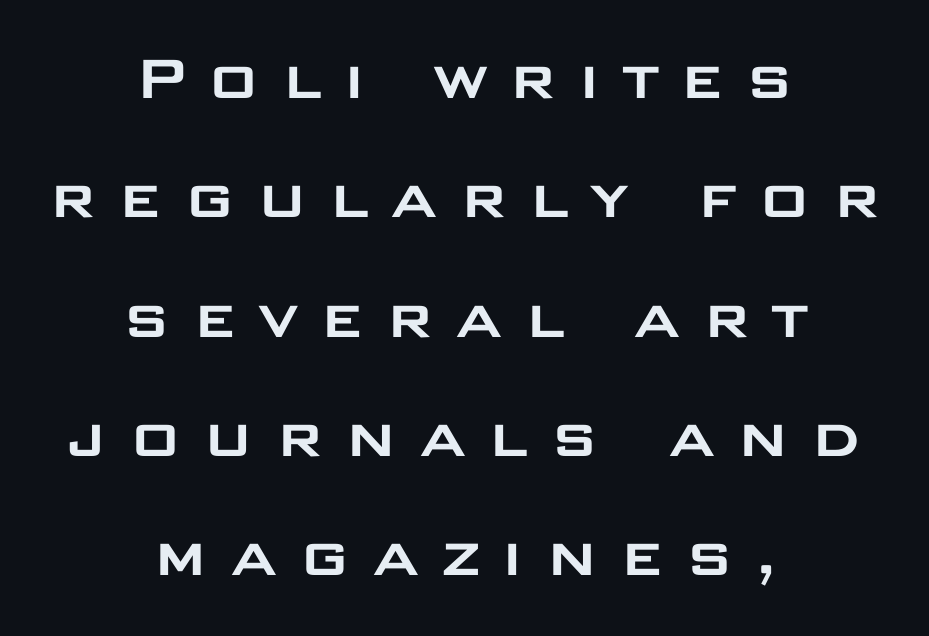
The image shows 71 px wide sans-serif type, upright; set centered, normal line spacing (1.68x), unusually wide letter spacing (+0.28 em), not underlined; low stroke contrast and a large x-height.
